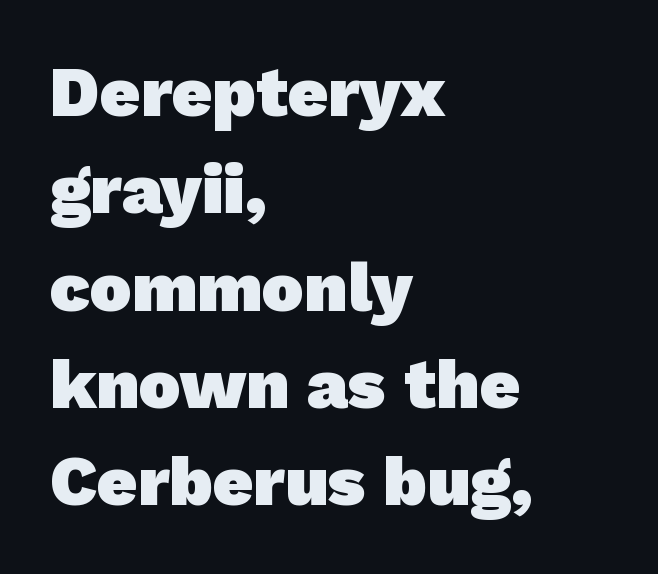
The image shows 70 px heavy sans-serif type; set left-aligned, normal line spacing (1.39x), normal letter spacing, not underlined; low stroke contrast and a medium x-height.
